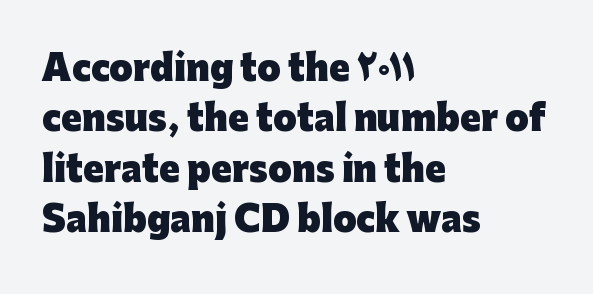
Grotesque or geometric, the face here clearly has no serifs. Vertical spacing — default. It's the straight-up-and-down kind of type. The face used here is proportionally spaced, like ordinary book or web type. Nobody drew a line under any word here. All the whitespace from short lines collects on the right.
